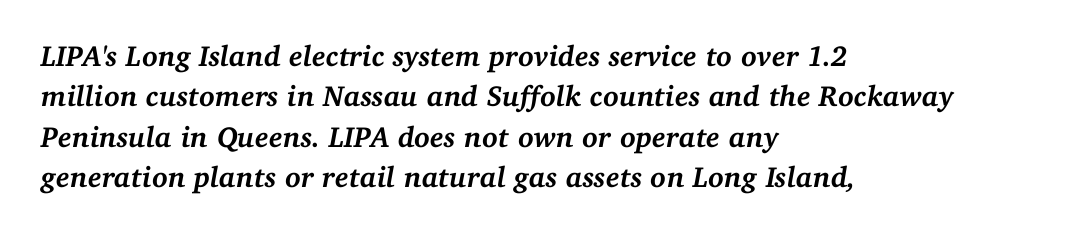
Compared with typical paragraphs, the rows here are spaced about the same. The face used here is proportionally spaced, like ordinary book or web type. Words appear dense and cohesive because spacing is normal. Typeset ragged right — the left edge is the straight one.
